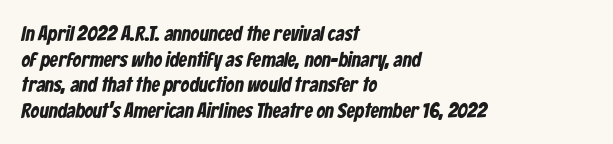
Q: Is the text underlined? A: No.
Q: How is the paragraph aligned? A: Left-aligned.
Q: Is the spacing between letters normal or unusually wide? A: Normal.
